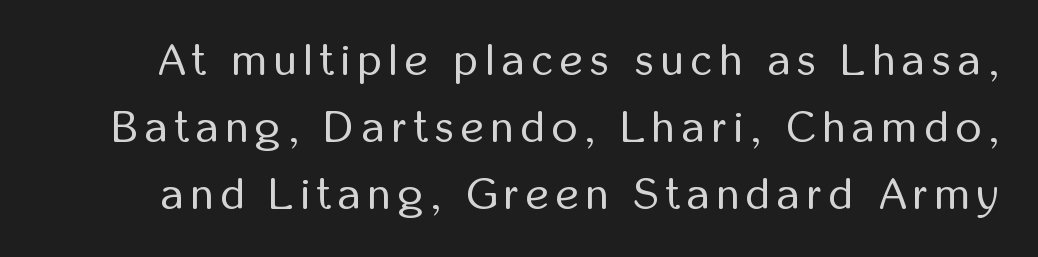
{"serif": "no", "italic": "no", "bold": "no", "weight": "regular", "width": "condensed", "stroke_contrast": "low", "x_height": "medium", "monospaced": "no", "underline": "no", "line_spacing": "normal", "line_spacing_ratio": 1.52, "glyph_px": 44}
